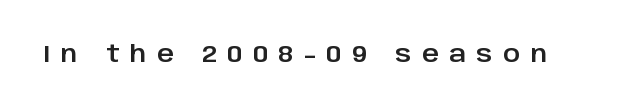
Clear beneath every line of the passage. You can tell it's not italic because the verticals are truly vertical. The passage shown has open, widely tracked lettering throughout.
